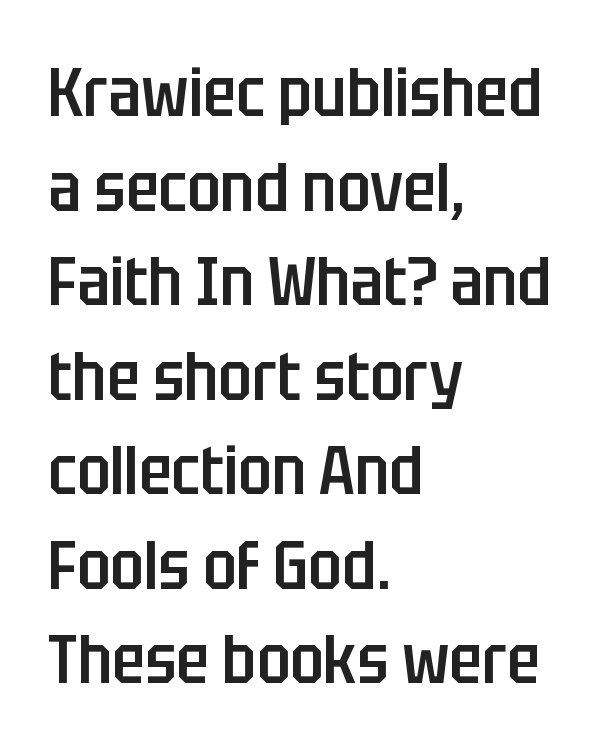
Q: Is the text bold? A: Semi-bold.
Q: Is the text italic (slanted)? A: No, it is upright.
Q: Is the typeface a serif or a sans-serif typeface? A: Sans-serif.
Q: Is the text underlined? A: No.
Q: How is the paragraph aligned? A: Left-aligned.
Q: Is the spacing between letters normal or unusually wide? A: Normal.
Q: Is the spacing between lines tight, normal or loose? A: Normal.
Q: Width (condensed, normal, or wide)? A: Condensed.
Q: Stroke contrast? A: Low.
Q: x-height? A: Large.
Q: Monospaced? A: No.
